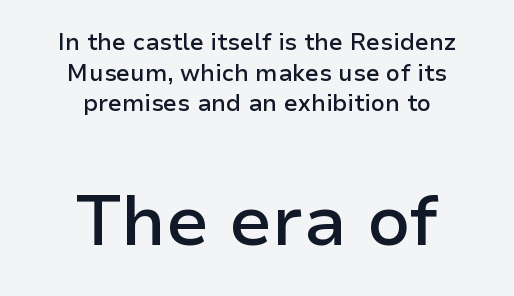
{"serif": "no", "italic": "no", "bold": "semi", "weight": "semibold", "width": "normal", "stroke_contrast": "low", "x_height": "medium", "monospaced": "no", "underline": "no", "align": "center", "line_spacing": "normal", "line_spacing_ratio": 1.33, "letter_spacing": "normal", "letter_spacing_em": 0.0, "larger_block": "second", "size_ratio": 3.04, "glyph_px": 70}
